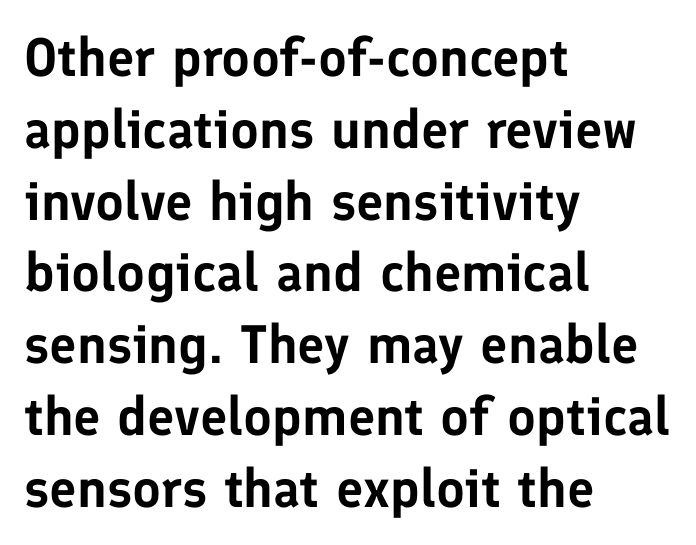
{"serif": "no", "italic": "no", "width": "normal", "stroke_contrast": "low", "x_height": "medium", "monospaced": "no", "underline": "no", "align": "left", "line_spacing": "normal", "line_spacing_ratio": 1.33, "letter_spacing": "normal", "letter_spacing_em": 0.0, "glyph_px": 54}
